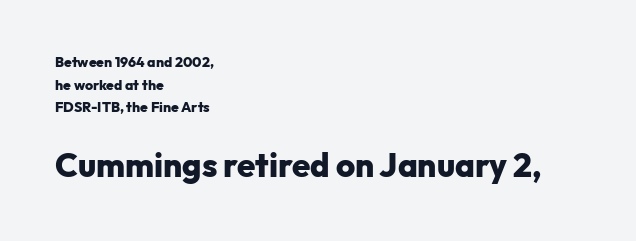
The image shows 33 px heavy sans-serif type, upright; set left-aligned, normal line spacing (1.62x), normal letter spacing, not underlined; the second (bottom) block is 2.36x larger; low stroke contrast and a medium x-height.
